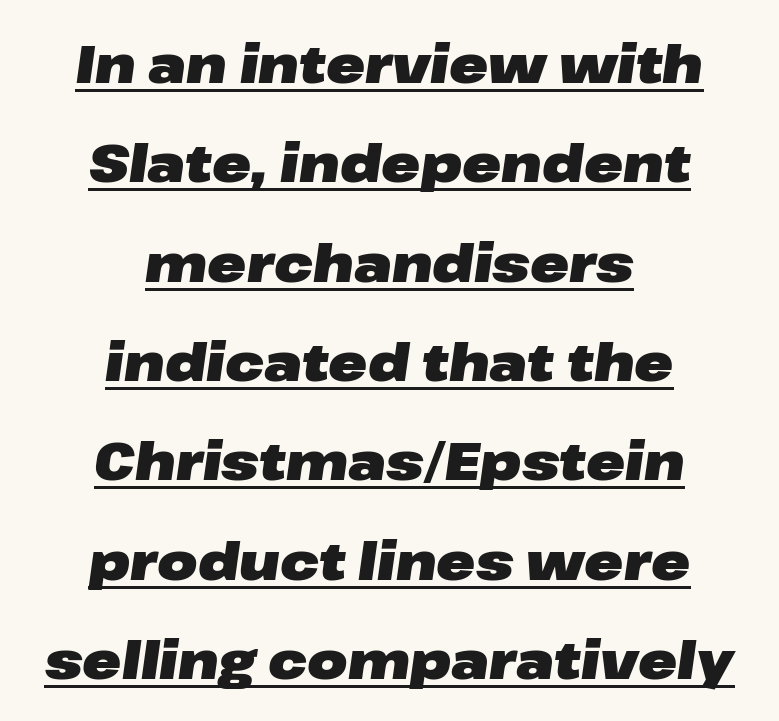
{"italic": "yes", "lean": "right", "slant_degrees": 8, "bold": "yes", "weight": "heavy", "width": "wide", "stroke_contrast": "low", "x_height": "medium", "monospaced": "no", "underline": "yes", "align": "center", "line_spacing": "loose", "line_spacing_ratio": 1.91, "letter_spacing": "normal", "letter_spacing_em": 0.0, "glyph_px": 52}
